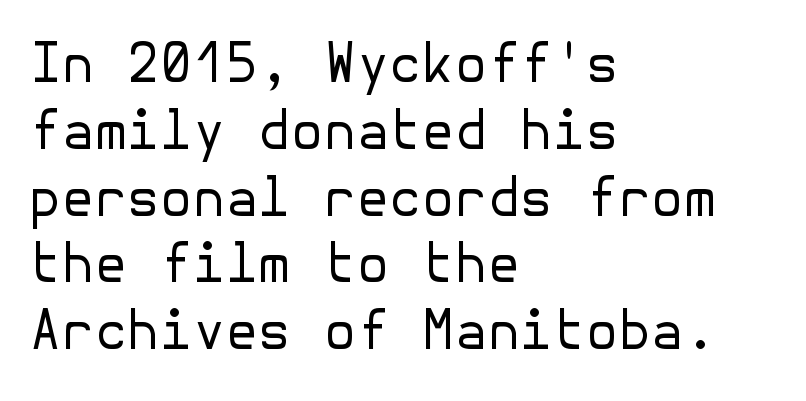
{"serif": "no", "italic": "no", "bold": "no", "weight": "regular", "width": "normal", "stroke_contrast": "low", "x_height": "medium", "underline": "no", "align": "left", "line_spacing": "normal", "line_spacing_ratio": 1.26, "letter_spacing": "normal", "letter_spacing_em": 0.0, "glyph_px": 53}
